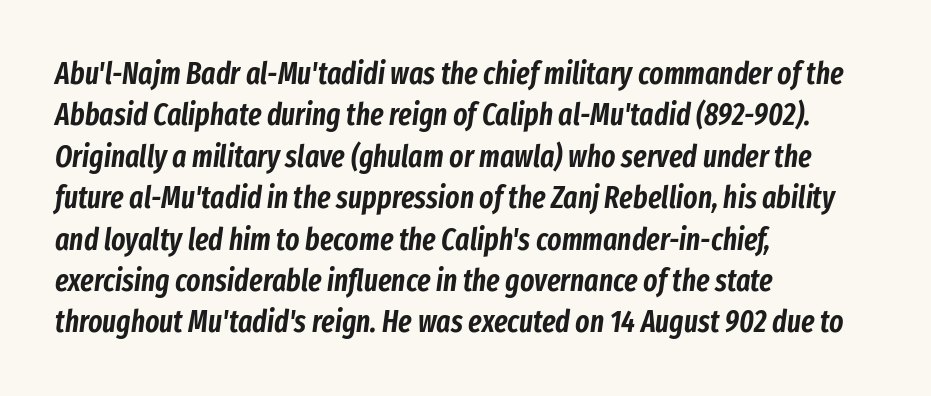
Compared with typical paragraphs, the rows here are spaced about the same. Designer's note — italics engaged. One-word summary of the alignment: left. Varying glyph widths throughout — classic text-font behaviour.
